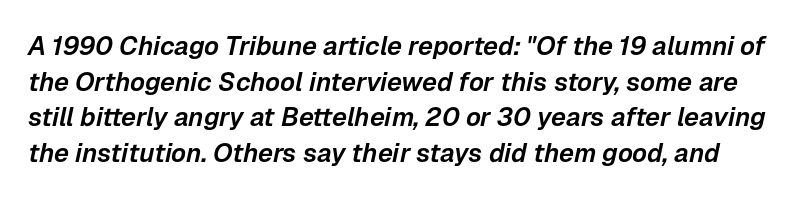
The image shows 26 px text type, italic (leaning right); set normal line spacing (1.37x), normal letter spacing, not underlined.
